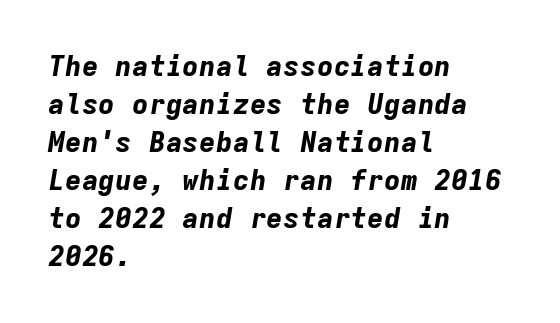
The image shows 28 px bold type, italic (leaning right), monospaced; set left-aligned, normal line spacing (1.36x), normal letter spacing, not underlined; low stroke contrast and a medium x-height.
